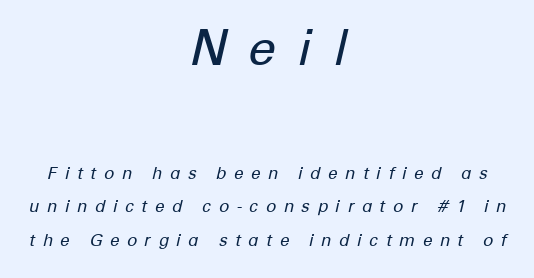
{"italic": "yes", "lean": "right", "slant_degrees": 12, "bold": "no", "weight": "regular", "width": "normal", "stroke_contrast": "low", "x_height": "medium", "monospaced": "no", "underline": "no", "align": "center", "line_spacing": "loose", "line_spacing_ratio": 1.96, "letter_spacing": "wide", "letter_spacing_em": 0.43, "larger_block": "first", "size_ratio": 2.94, "glyph_px": 50}
